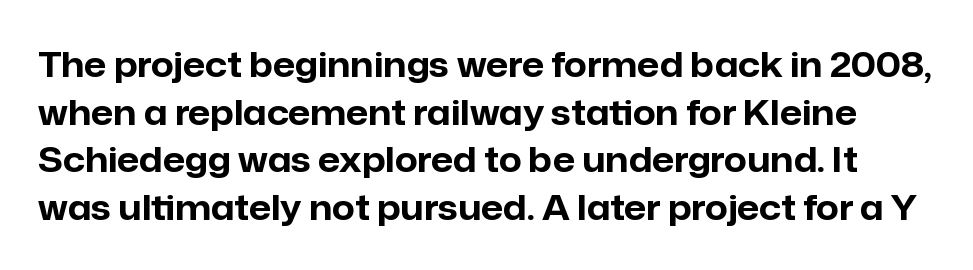
{"serif": "no", "italic": "no", "bold": "yes", "weight": "bold", "width": "normal", "stroke_contrast": "low", "x_height": "medium", "monospaced": "no", "underline": "no", "line_spacing": "normal", "line_spacing_ratio": 1.36, "letter_spacing": "normal", "letter_spacing_em": 0.0, "glyph_px": 35}
